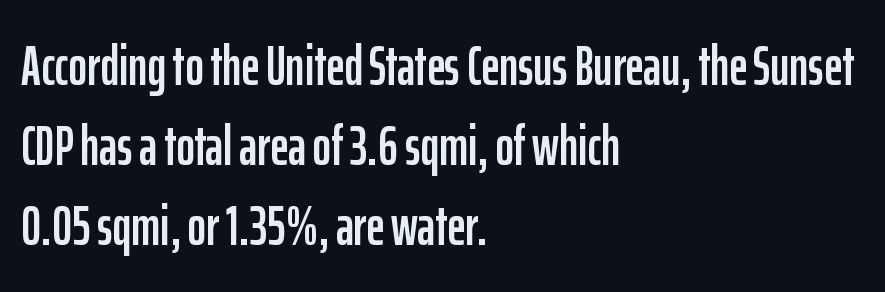
{"serif": "no", "italic": "no", "width": "condensed", "stroke_contrast": "low", "x_height": "medium", "monospaced": "no", "underline": "no", "align": "left", "line_spacing": "normal", "line_spacing_ratio": 1.43, "letter_spacing": "normal", "letter_spacing_em": 0.0, "glyph_px": 56}
